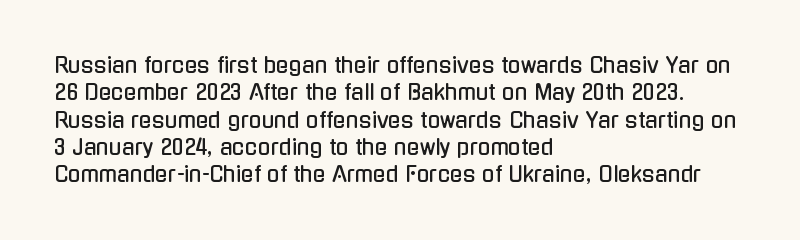
Q: Is the text italic (slanted)? A: No, it is upright.
Q: Is the text underlined? A: No.
Q: How is the paragraph aligned? A: Left-aligned.
Q: Is the spacing between letters normal or unusually wide? A: Normal.
Q: Is the spacing between lines tight, normal or loose? A: Normal.
